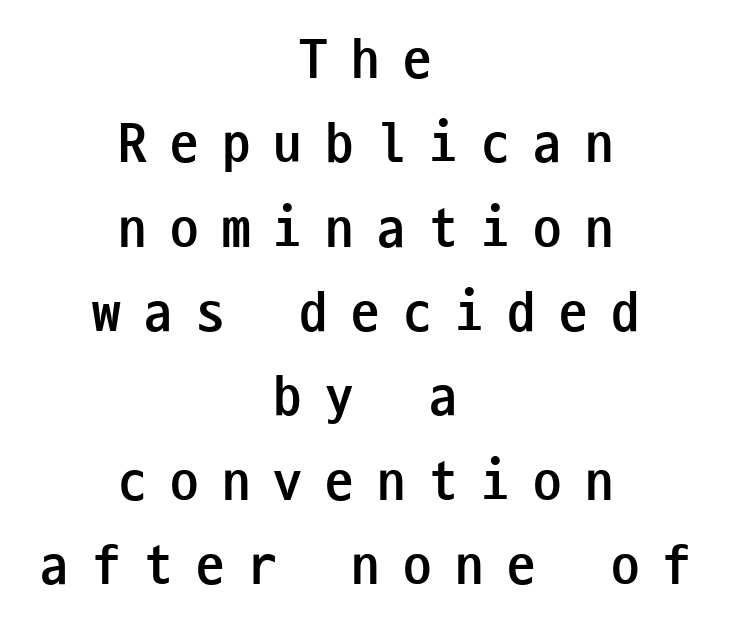
Q: Is the text bold? A: Yes.
Q: Is the text italic (slanted)? A: No, it is upright.
Q: Is the typeface a serif or a sans-serif typeface? A: Sans-serif.
Q: Is the text underlined? A: No.
Q: How is the paragraph aligned? A: Centered.
Q: Is the spacing between letters normal or unusually wide? A: Unusually wide.
Q: Is the spacing between lines tight, normal or loose? A: Normal.
Q: Width (condensed, normal, or wide)? A: Condensed.
Q: Stroke contrast? A: Low.
Q: x-height? A: Medium.
Q: Monospaced? A: Yes.
